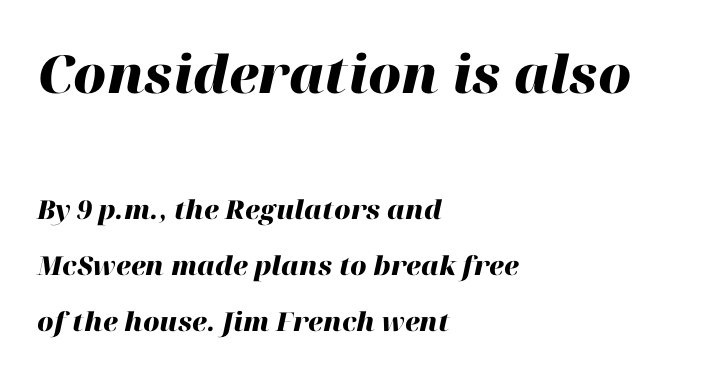
The passage shown leans; its letterforms are oblique. These lines are rendered in a variable-pitch font. A typesetter would call this leading open, well beyond the default. Its strokes are broad and dark, the hallmark of bold type.
